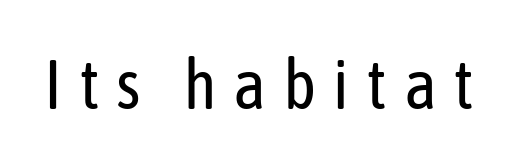
Serif or sans? Sans — the stroke terminals are bare. The gaps between neighbouring characters are conspicuously large. The passage shown is typed in a proportional face where columns would drift. The font is comparable to plain body text, perhaps lighter. The specimen reads as upright at a glance. Glance below the letters and you will spot only blank space.
